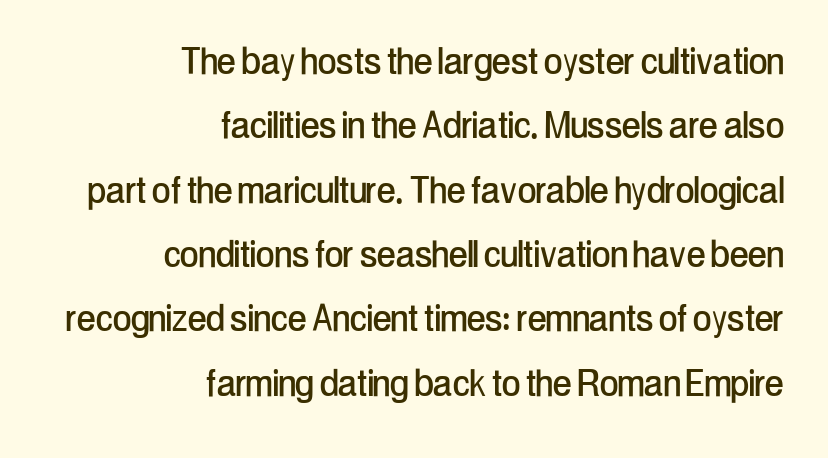
Q: Is the text italic (slanted)? A: No, it is upright.
Q: Is the typeface a serif or a sans-serif typeface? A: Sans-serif.
Q: Is the text underlined? A: No.
Q: How is the paragraph aligned? A: Right-aligned.
Q: Is the spacing between letters normal or unusually wide? A: Normal.
Q: Is the spacing between lines tight, normal or loose? A: Normal.
Q: Width (condensed, normal, or wide)? A: Condensed.
Q: Stroke contrast? A: Low.
Q: x-height? A: Medium.
Q: Monospaced? A: No.
